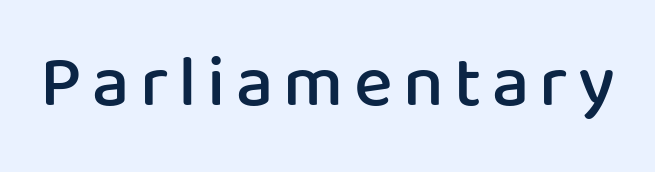
{"serif": "no", "italic": "no", "bold": "semi", "weight": "semibold", "width": "normal", "stroke_contrast": "low", "x_height": "medium", "monospaced": "no", "underline": "no", "glyph_px": 73}
